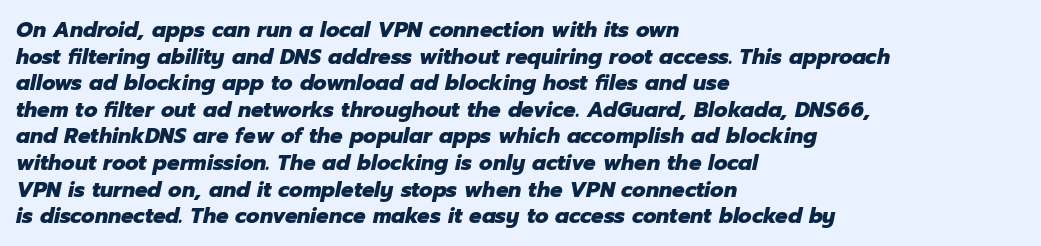
Q: Is the text bold? A: Yes.
Q: Is the text italic (slanted)? A: Yes, it leans right by about 12 degrees.
Q: Is the text underlined? A: No.
Q: How is the paragraph aligned? A: Left-aligned.
Q: Is the spacing between letters normal or unusually wide? A: Normal.
